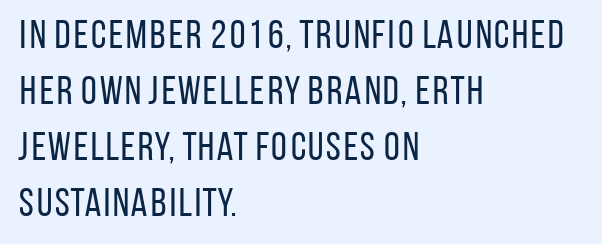
The image shows 40 px regular-weight, condensed sans-serif type, upright; set left-aligned, normal line spacing (1.4x), normal letter spacing, not underlined; low stroke contrast and a large x-height.
